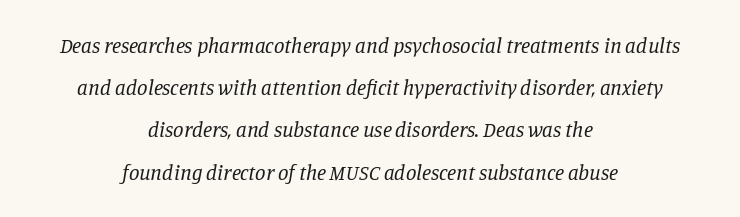
Q: Is the text bold? A: No.
Q: Is the text italic (slanted)? A: Yes, it leans right by about 11 degrees.
Q: Is the text underlined? A: No.
Q: How is the paragraph aligned? A: Centered.
Q: Is the spacing between letters normal or unusually wide? A: Normal.
Q: Is the spacing between lines tight, normal or loose? A: Loose.
